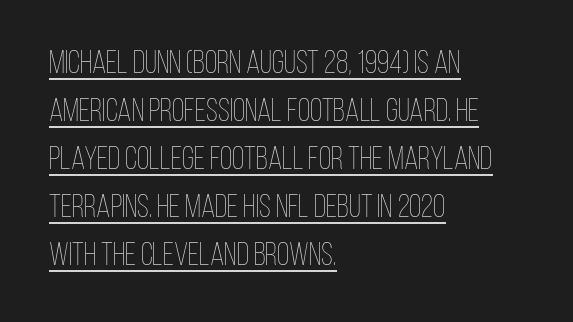
Q: Is the text bold? A: No.
Q: Is the text italic (slanted)? A: No, it is upright.
Q: Is the text underlined? A: Yes.
Q: How is the paragraph aligned? A: Left-aligned.
Q: Is the spacing between letters normal or unusually wide? A: Normal.
Q: Is the spacing between lines tight, normal or loose? A: Normal.
Q: Width (condensed, normal, or wide)? A: Condensed.
Q: Stroke contrast? A: Low.
Q: x-height? A: Large.
Q: Monospaced? A: No.
